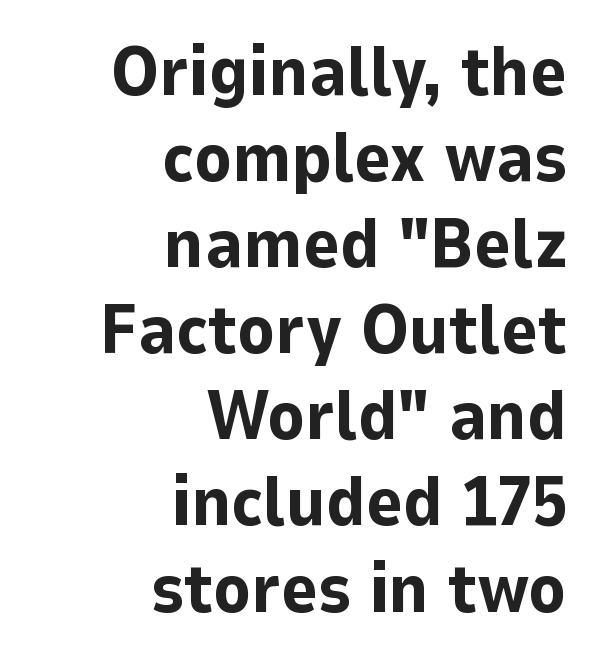
{"serif": "no", "italic": "no", "bold": "yes", "weight": "bold", "width": "normal", "stroke_contrast": "low", "x_height": "medium", "monospaced": "no", "underline": "no", "align": "right", "line_spacing_ratio": 1.23, "letter_spacing": "normal", "letter_spacing_em": 0.0, "glyph_px": 70}
